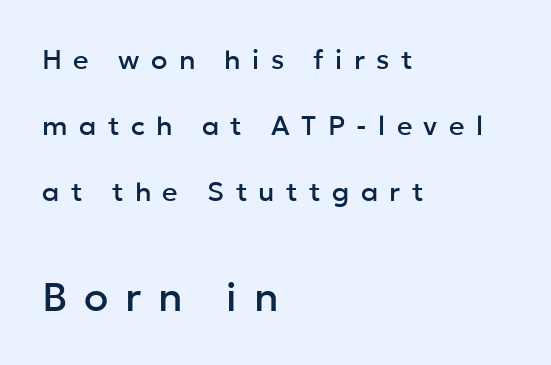
Q: Is the text italic (slanted)? A: No, it is upright.
Q: Is the typeface a serif or a sans-serif typeface? A: Sans-serif.
Q: Is the text underlined? A: No.
Q: How is the paragraph aligned? A: Left-aligned.
Q: Is the spacing between letters normal or unusually wide? A: Unusually wide.
Q: Is the spacing between lines tight, normal or loose? A: Loose.
Q: Which block of text is set in a larger size, the first (top) or the second (bottom)? A: The second (bottom) one.
Q: Width (condensed, normal, or wide)? A: Normal.
Q: Stroke contrast? A: Low.
Q: x-height? A: Medium.
Q: Monospaced? A: No.
